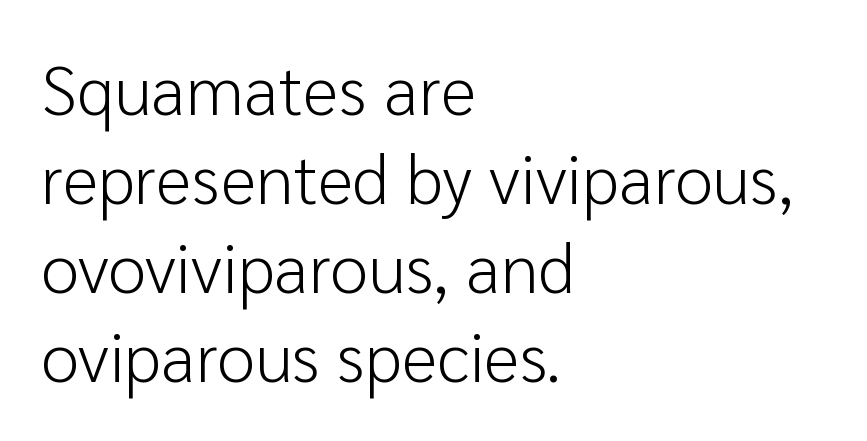
Is there any slant? The stems are plumb. Unlike a traditional serif, this face leaves its strokes unadorned. Varying glyph widths throughout — classic text-font behaviour. Glyph-to-glyph distance matches everyday printed text. Weight: regular or lighter. This rendering uses left alignment, leaving the right contour irregular.
